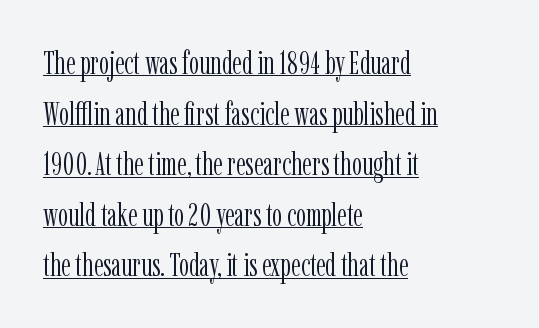
Q: Is the text bold? A: No.
Q: Is the text italic (slanted)? A: No, it is upright.
Q: Is the typeface a serif or a sans-serif typeface? A: Serif.
Q: Is the text underlined? A: Yes.
Q: How is the paragraph aligned? A: Left-aligned.
Q: Is the spacing between letters normal or unusually wide? A: Normal.
Q: Is the spacing between lines tight, normal or loose? A: Normal.
Q: Width (condensed, normal, or wide)? A: Condensed.
Q: Stroke contrast? A: Low.
Q: x-height? A: Medium.
Q: Monospaced? A: No.
